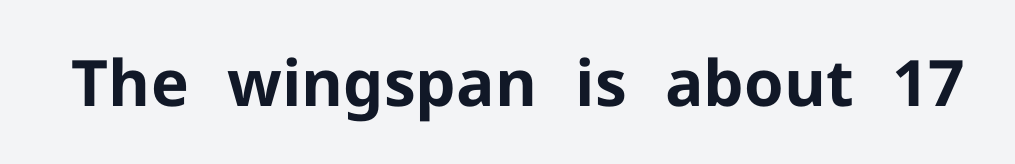
The image shows 64 px bold sans-serif type, upright; set normal letter spacing, not underlined; low stroke contrast and a medium x-height.
